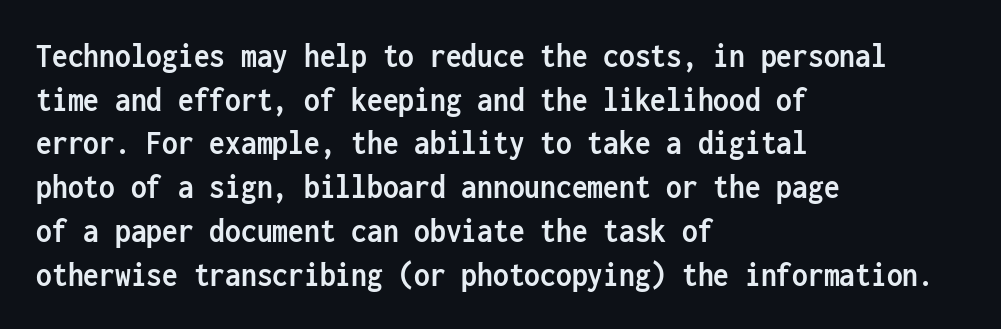
{"serif": "no", "italic": "no", "bold": "yes", "weight": "semibold", "width": "condensed", "stroke_contrast": "low", "x_height": "medium", "monospaced": "yes", "underline": "no", "align": "left", "line_spacing": "normal", "line_spacing_ratio": 1.25, "letter_spacing": "normal", "letter_spacing_em": 0.0, "glyph_px": 35}
